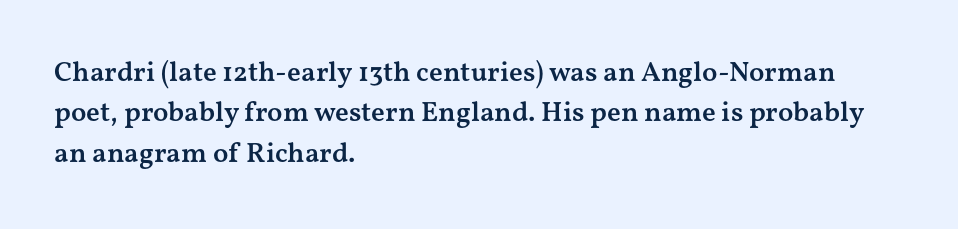
Successive baselines arrive at the customary interval. Do the letters lean? They stand straight. Caption: multi-line text, flush left, ragged right. Spacing verdict: proportional, widths tailored to each character. The face used here is seriffed, in the tradition of book romans. These words are printed semibold, heavier than regular yet not bold.
